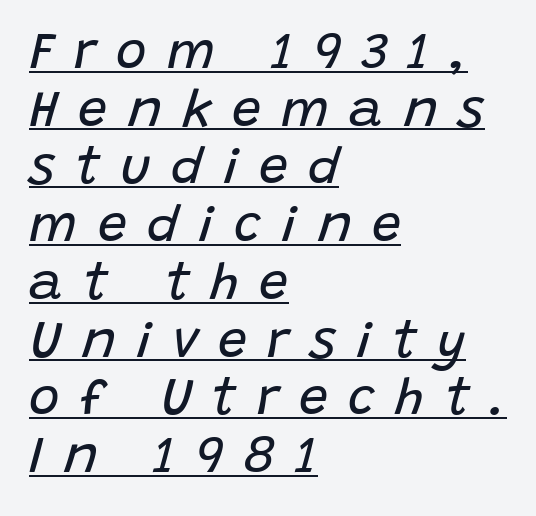
The image shows 52 px regular-weight type, italic (leaning right); set left-aligned, tight line spacing (1.11x), unusually wide letter spacing (+0.39 em), underlined; low stroke contrast and a large x-height.
